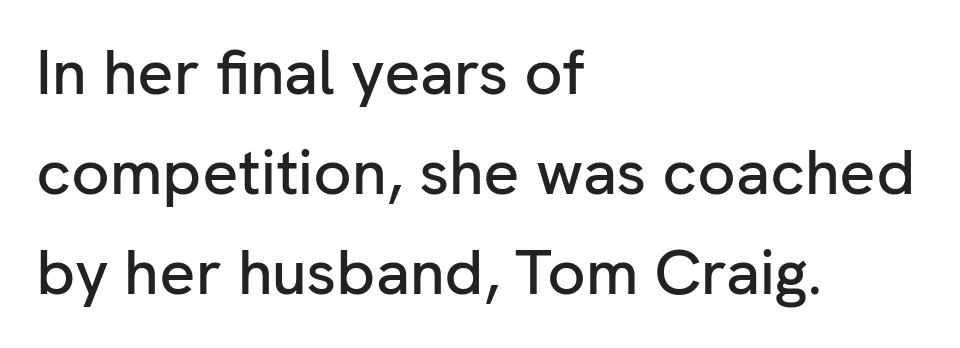
{"serif": "no", "italic": "no", "width": "normal", "stroke_contrast": "low", "x_height": "medium", "monospaced": "no", "underline": "no", "align": "left", "line_spacing": "normal", "line_spacing_ratio": 1.59, "letter_spacing": "normal", "letter_spacing_em": 0.0, "glyph_px": 63}
